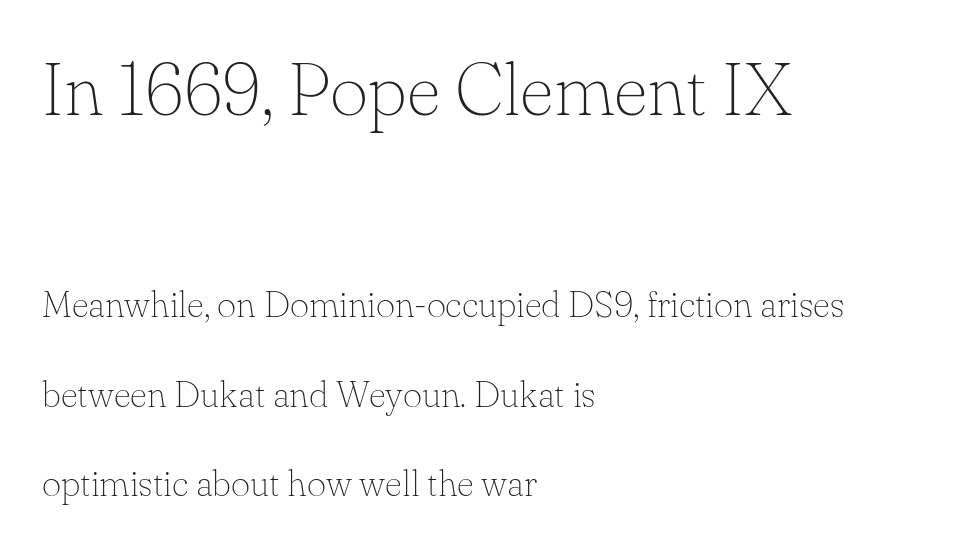
Q: Is the text bold? A: No.
Q: Is the text italic (slanted)? A: No, it is upright.
Q: Is the typeface a serif or a sans-serif typeface? A: Serif.
Q: Is the text underlined? A: No.
Q: How is the paragraph aligned? A: Left-aligned.
Q: Is the spacing between letters normal or unusually wide? A: Normal.
Q: Is the spacing between lines tight, normal or loose? A: Loose.
Q: Which block of text is set in a larger size, the first (top) or the second (bottom)? A: The first (top) one.
Q: Width (condensed, normal, or wide)? A: Normal.
Q: Stroke contrast? A: Low.
Q: x-height? A: Small.
Q: Monospaced? A: No.
